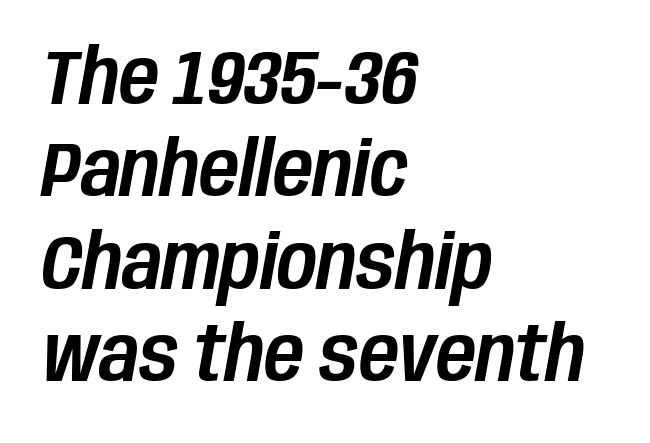
Italic? Definitely — the glyphs are oblique. The passage shown is typed in a proportional face where columns would drift. The gap between lines stays unmarked. The gaps between neighbouring characters are ordinary and unremarkable. The lines in this sample share a left origin and differ only in where they stop.
